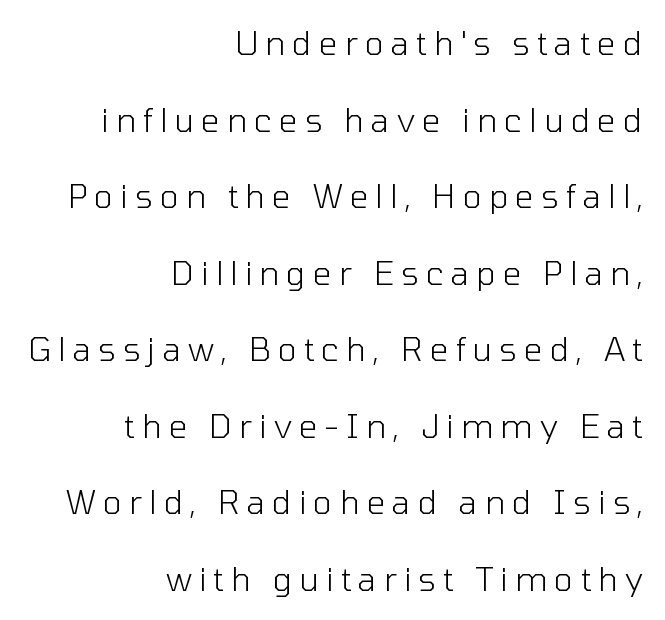
The image shows 33 px light sans-serif type, upright; set right-aligned, loose line spacing (2.32x), unusually wide letter spacing (+0.21 em), not underlined; low stroke contrast and a medium x-height.
